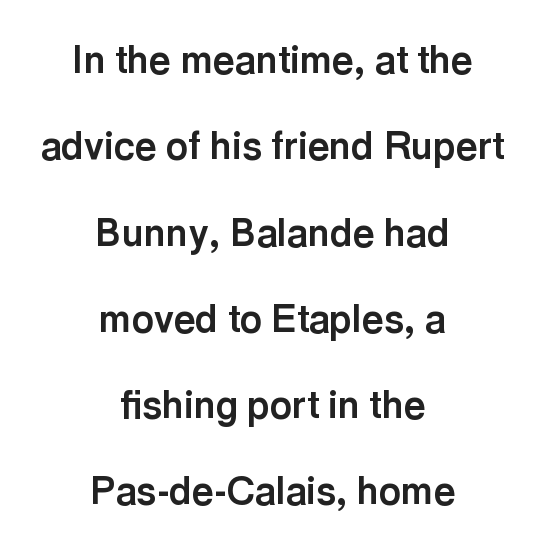
Q: Is the text bold? A: Yes.
Q: Is the text italic (slanted)? A: No, it is upright.
Q: Is the typeface a serif or a sans-serif typeface? A: Sans-serif.
Q: Is the text underlined? A: No.
Q: How is the paragraph aligned? A: Centered.
Q: Is the spacing between letters normal or unusually wide? A: Normal.
Q: Is the spacing between lines tight, normal or loose? A: Loose.
Q: Width (condensed, normal, or wide)? A: Normal.
Q: x-height? A: Medium.
Q: Monospaced? A: No.
